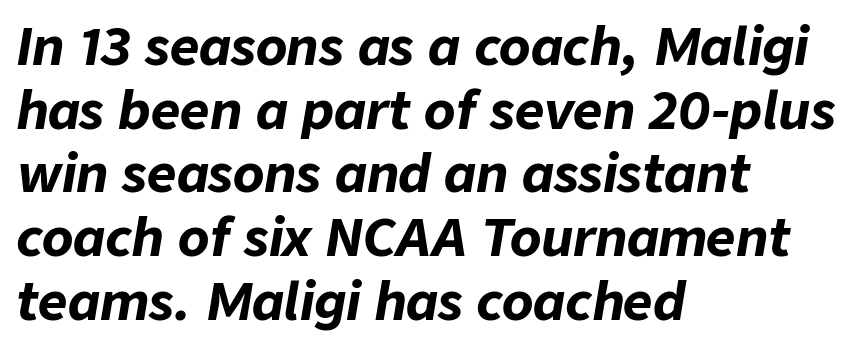
Q: Is the text bold? A: Yes.
Q: Is the text italic (slanted)? A: Yes, it leans right by about 9 degrees.
Q: Is the text underlined? A: No.
Q: How is the paragraph aligned? A: Left-aligned.
Q: Is the spacing between letters normal or unusually wide? A: Normal.
Q: Is the spacing between lines tight, normal or loose? A: Normal.
Q: Width (condensed, normal, or wide)? A: Normal.
Q: Stroke contrast? A: Low.
Q: x-height? A: Medium.
Q: Monospaced? A: No.
